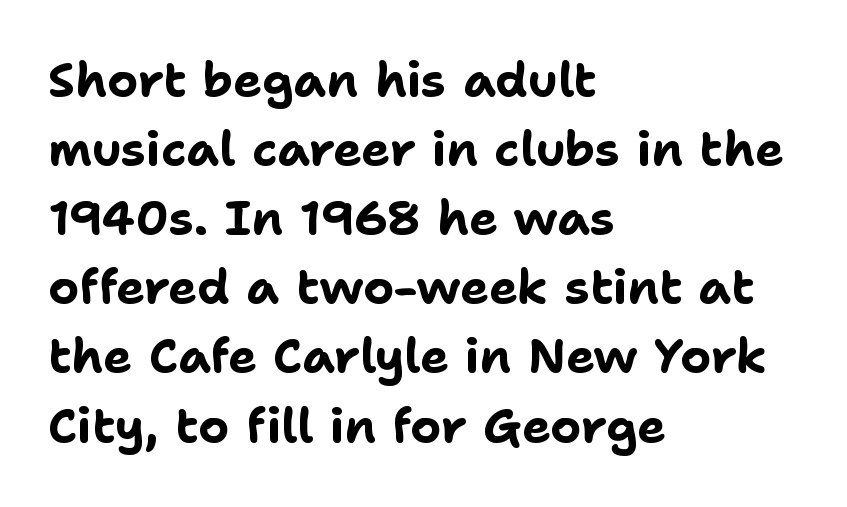
{"serif": "no", "italic": "no", "bold": "yes", "weight": "bold", "width": "normal", "stroke_contrast": "low", "x_height": "medium", "monospaced": "no", "underline": "no", "align": "left", "line_spacing": "normal", "line_spacing_ratio": 1.44, "letter_spacing": "normal", "letter_spacing_em": 0.0, "glyph_px": 48}
